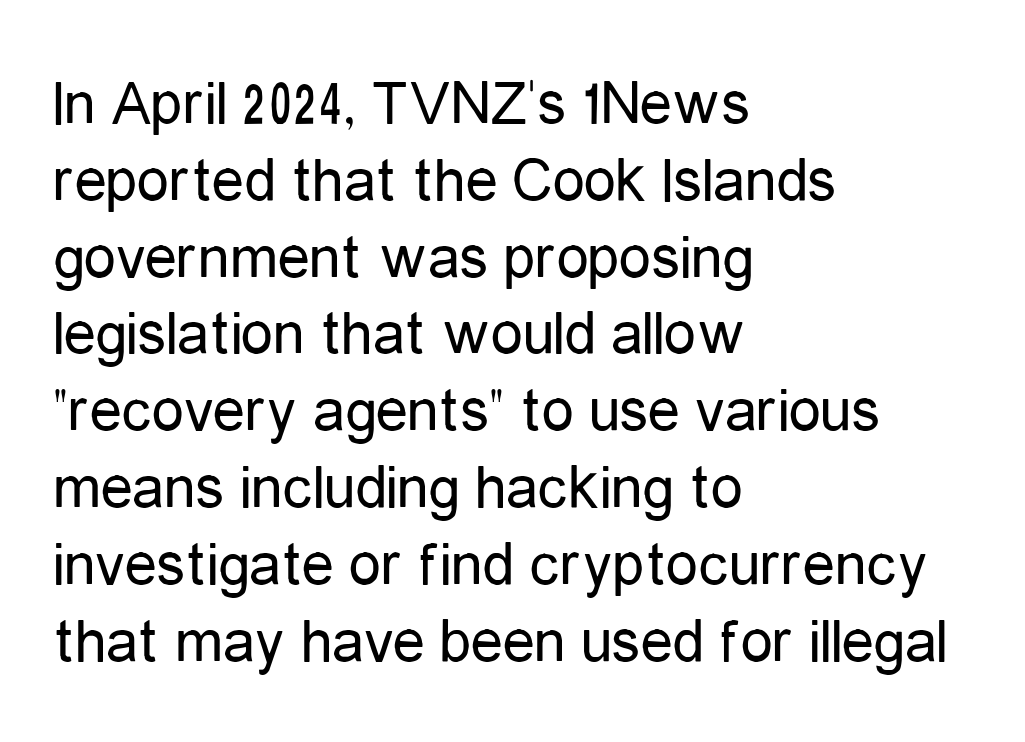
Varying glyph widths throughout — classic text-font behaviour. The characters are drawn with everyday or finer stroke widths. Upright lettering throughout. Anything drawn beneath the words? Only blank space. The compositor pushed each line to the left boundary. Each word holds together tightly as a unit, with standard inter-letter gaps.
